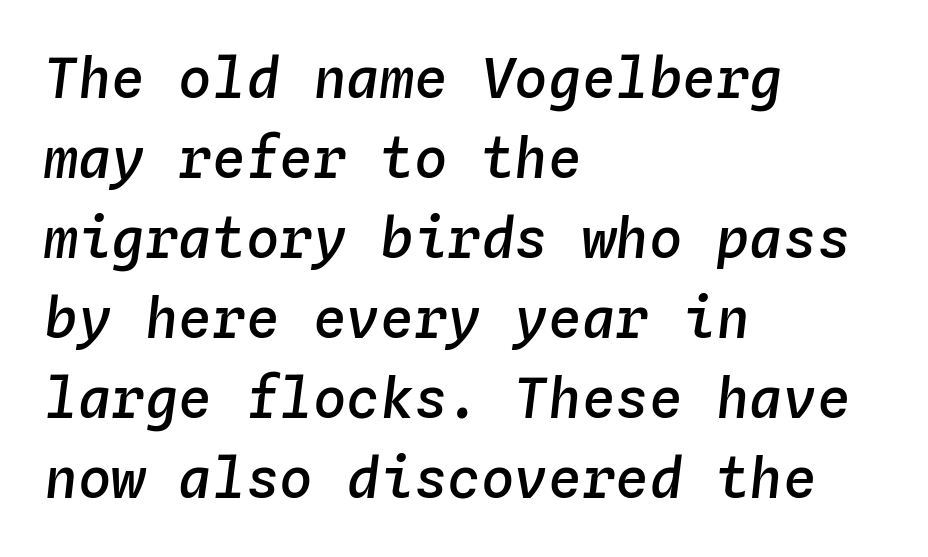
Slanted lettering throughout. Look at the stroke-to-counter ratio: somewhat heavy, a semibold. Every character here occupies the same horizontal width, giving the sample a typewriter-like rhythm. The zone under the glyphs is completely vacant. Words appear dense and cohesive because spacing is normal. Each line starts at the same left margin while the right side varies.
